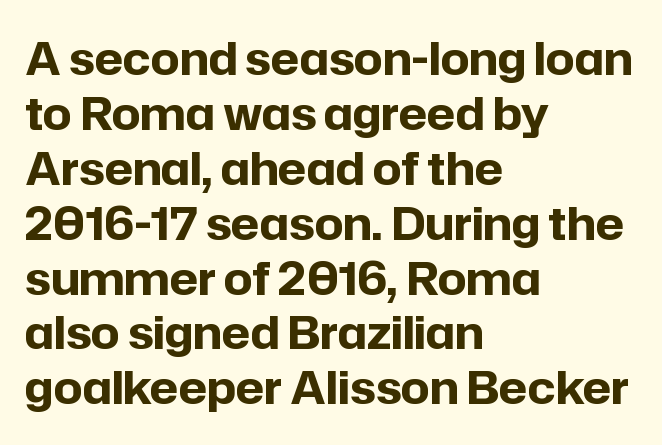
Q: Is the text bold? A: Yes.
Q: Is the text italic (slanted)? A: No, it is upright.
Q: Is the typeface a serif or a sans-serif typeface? A: Sans-serif.
Q: Is the text underlined? A: No.
Q: How is the paragraph aligned? A: Left-aligned.
Q: Is the spacing between letters normal or unusually wide? A: Normal.
Q: Width (condensed, normal, or wide)? A: Normal.
Q: Stroke contrast? A: Low.
Q: x-height? A: Medium.
Q: Monospaced? A: No.
